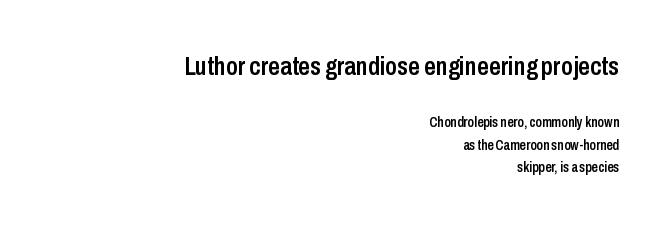
Q: Is the text bold? A: Semi-bold.
Q: Is the text italic (slanted)? A: No, it is upright.
Q: Is the text underlined? A: No.
Q: How is the paragraph aligned? A: Right-aligned.
Q: Is the spacing between letters normal or unusually wide? A: Normal.
Q: Is the spacing between lines tight, normal or loose? A: Normal.
Q: Which block of text is set in a larger size, the first (top) or the second (bottom)? A: The first (top) one.
